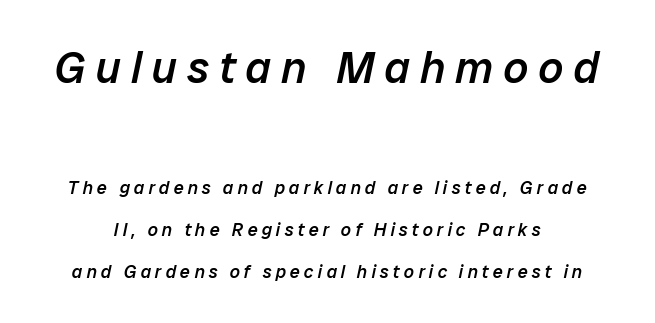
Q: Is the text bold? A: Semi-bold.
Q: Is the text italic (slanted)? A: Yes, it leans right by about 12 degrees.
Q: Is the text underlined? A: No.
Q: Is the spacing between letters normal or unusually wide? A: Unusually wide.
Q: Is the spacing between lines tight, normal or loose? A: Loose.
Q: Which block of text is set in a larger size, the first (top) or the second (bottom)? A: The first (top) one.
Q: Width (condensed, normal, or wide)? A: Normal.
Q: Stroke contrast? A: Low.
Q: x-height? A: Medium.
Q: Monospaced? A: No.
